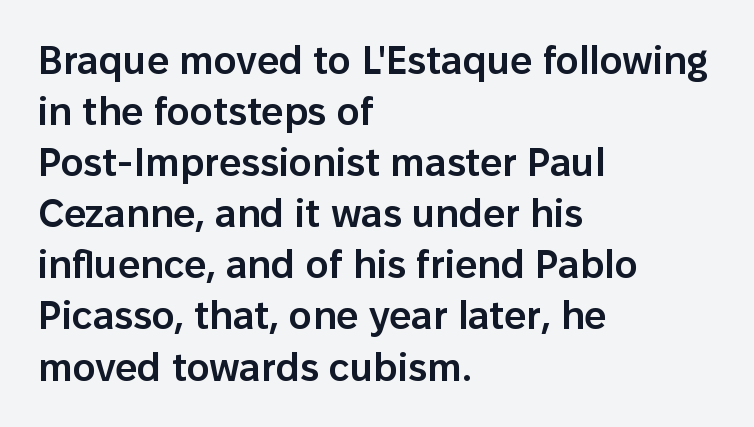
These lines are rendered in a variable-pitch font. Strokes here are thickened, but only to semibold level. Inter-character spacing is left at the font's built-in metrics. The designer left line spacing at the default.
